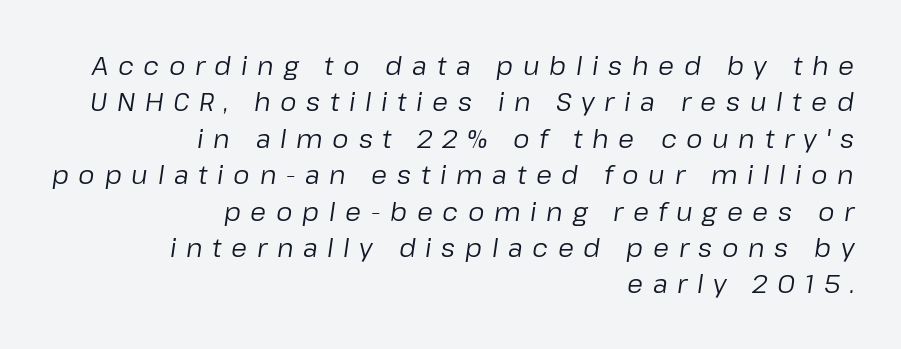
The font sits on the lighter half of the weight spectrum, regular included. The rendering anchors every line to the right-hand side. The type is letterspaced generously, with wide tracking. Notice how descenders clear the ascenders below comfortably — that's standard leading. This sample uses an oblique cut, with every glyph tilted off the vertical. The gap between lines stays unmarked.
